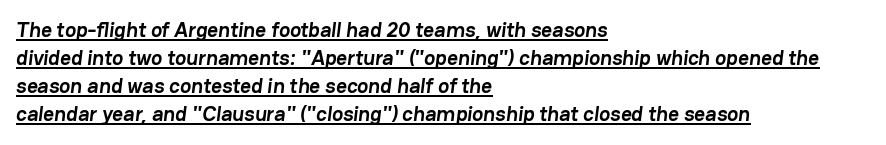
Q: Is the text bold? A: Yes.
Q: Is the text underlined? A: Yes.
Q: How is the paragraph aligned? A: Left-aligned.
Q: Is the spacing between letters normal or unusually wide? A: Normal.
Q: Is the spacing between lines tight, normal or loose? A: Normal.
